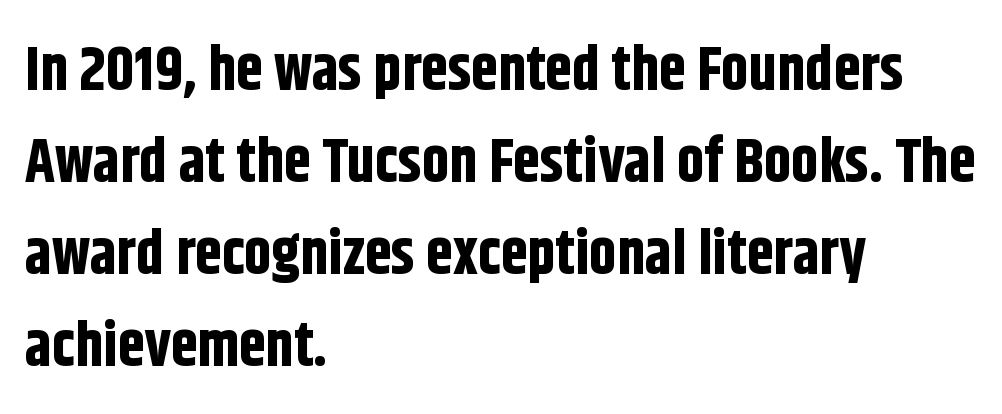
As a designer I'd log this as weight 700, bold. The lines in this sample share a left origin and differ only in where they stop. Honestly, there is no underline to notice here at all. Italic? Not at all — the glyphs are vertical. Does the leading feel generous? No, just average. Varying glyph widths throughout — classic text-font behaviour.
